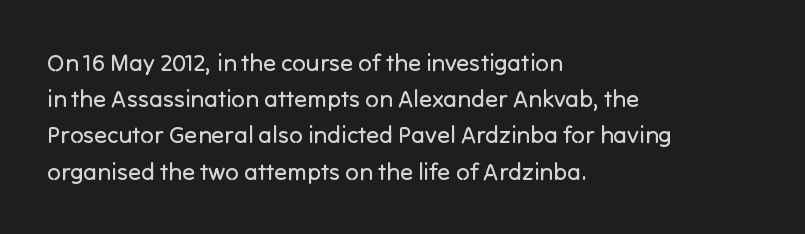
The image shows 24 px text type, upright; set left-aligned, normal line spacing (1.51x), normal letter spacing, not underlined.
